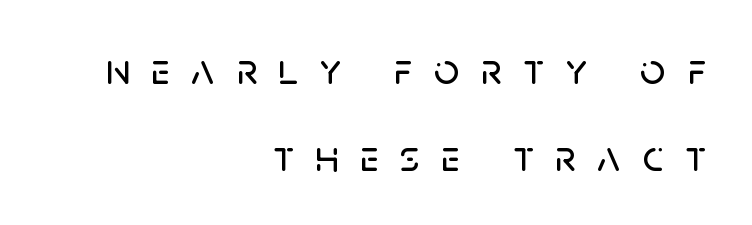
The image shows 44 px sans-serif type, upright; set right-aligned, loose line spacing (1.98x), unusually wide letter spacing (+0.49 em), not underlined; low stroke contrast and a large x-height.
